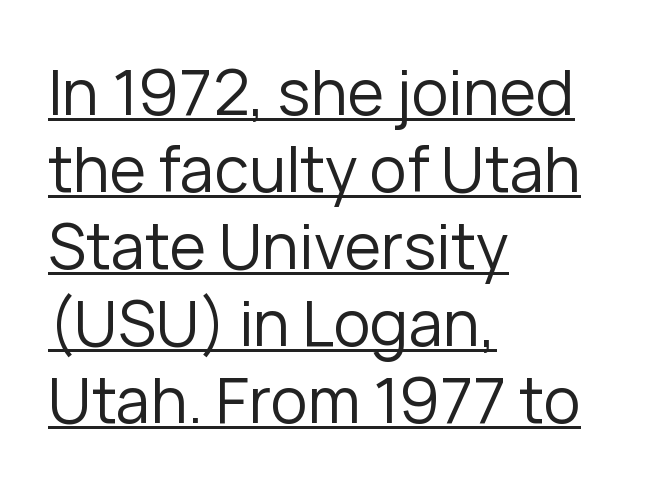
Is this a fixed-width face? No — the glyphs have proportional, varying widths. Letters have the restrained weight of plain body copy at most. What decoration does the sample have? An underline. The type sits square on the baseline with zero lean. One-word summary of the alignment: left. This is sans-serif lettering, the kind often seen on screens and signage.
